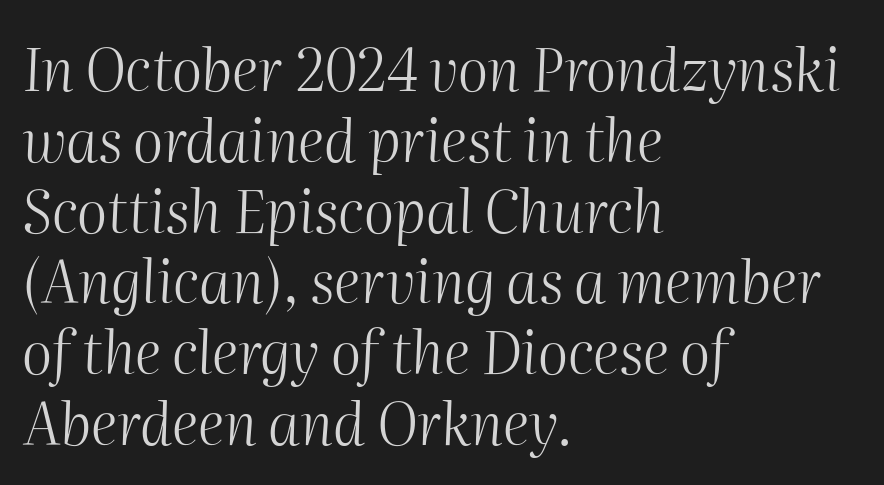
Nobody drew a line under any word here. Characters follow at the spacing the type designer built in. Would a proofreader flag this as italicized? Yes. This sample is left-justified, so line endings fall wherever the words run out. The weight would be labelled regular, book, light, or lighter still. Varying glyph widths throughout — classic text-font behaviour.
